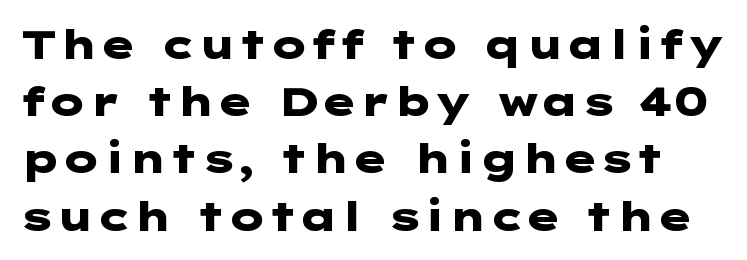
{"serif": "no", "italic": "no", "bold": "yes", "weight": "heavy", "width": "wide", "stroke_contrast": "low", "x_height": "medium", "underline": "no", "line_spacing": "normal", "line_spacing_ratio": 1.43, "letter_spacing": "normal", "letter_spacing_em": 0.0, "glyph_px": 40}
